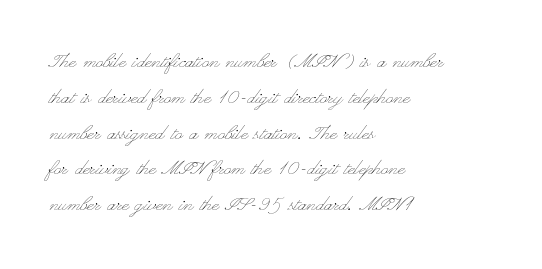
{"bold": "no", "underline": "no", "align": "left", "line_spacing": "normal", "line_spacing_ratio": 1.49, "letter_spacing": "normal", "letter_spacing_em": 0.0, "glyph_px": 24}
